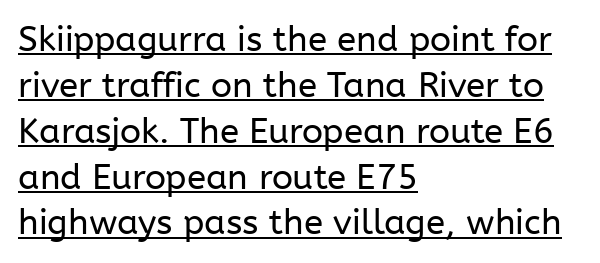
Q: Is the text bold? A: No.
Q: Is the text italic (slanted)? A: No, it is upright.
Q: Is the typeface a serif or a sans-serif typeface? A: Sans-serif.
Q: Is the text underlined? A: Yes.
Q: How is the paragraph aligned? A: Left-aligned.
Q: Is the spacing between letters normal or unusually wide? A: Normal.
Q: Is the spacing between lines tight, normal or loose? A: Normal.
Q: Width (condensed, normal, or wide)? A: Normal.
Q: Stroke contrast? A: Low.
Q: x-height? A: Medium.
Q: Monospaced? A: No.
